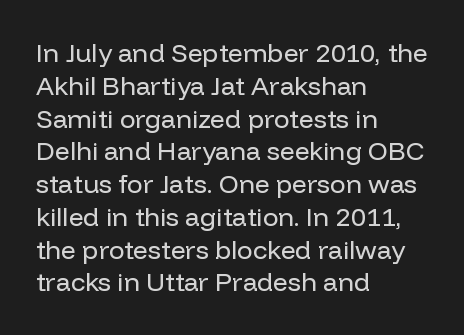
Check the space under the baseline: it is left empty. Posture: upright roman. Is the type heavy? It reads as light-to-regular instead. One-word summary of the alignment: left. The line-height multiplier appears to be the usual default.
